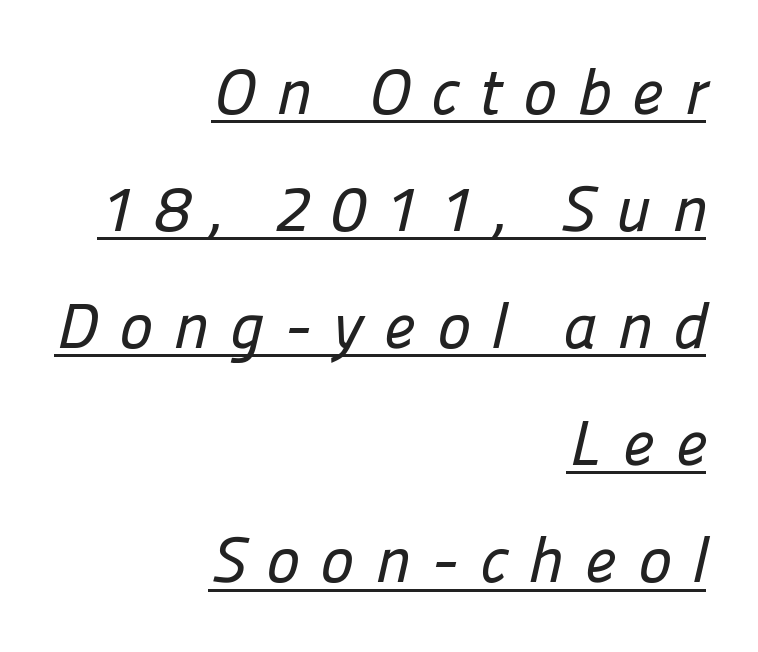
{"serif": "no", "width": "normal", "stroke_contrast": "low", "x_height": "medium", "monospaced": "no", "underline": "yes", "align": "right", "line_spacing_ratio": 1.83, "letter_spacing": "wide", "letter_spacing_em": 0.32, "glyph_px": 64}
